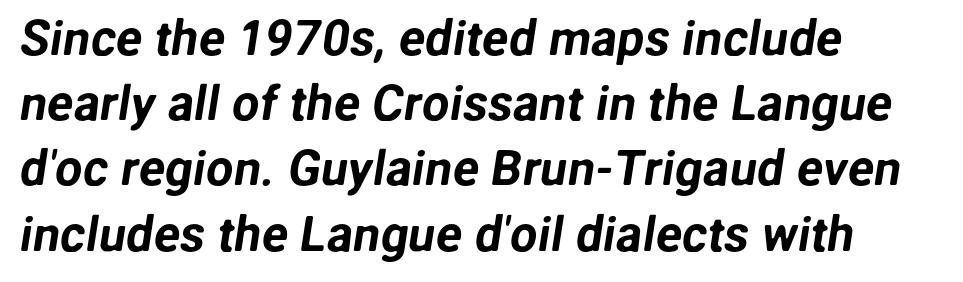
Q: Is the typeface a serif or a sans-serif typeface? A: Sans-serif.
Q: Is the text underlined? A: No.
Q: How is the paragraph aligned? A: Left-aligned.
Q: Is the spacing between letters normal or unusually wide? A: Normal.
Q: Is the spacing between lines tight, normal or loose? A: Normal.
Q: Width (condensed, normal, or wide)? A: Normal.
Q: Stroke contrast? A: Low.
Q: x-height? A: Medium.
Q: Monospaced? A: No.
